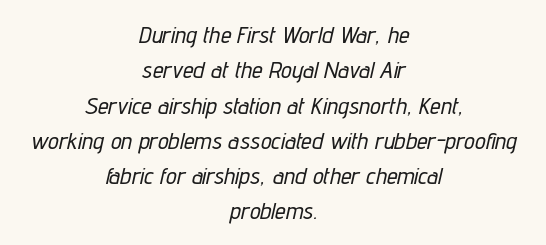
The image shows 24 px text type, italic (leaning right); set centered, normal line spacing (1.47x), normal letter spacing, not underlined.
